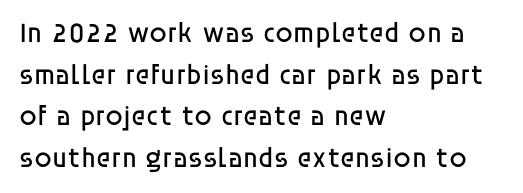
Left-aligned paragraph, ragged on the right. A roman cut, with each character standing at attention. Heaviness? Minimal to ordinary, like unemphasized prose. A sans-serif font was chosen for this passage. Quick note: underline off. Does the leading feel generous? No, just average.
